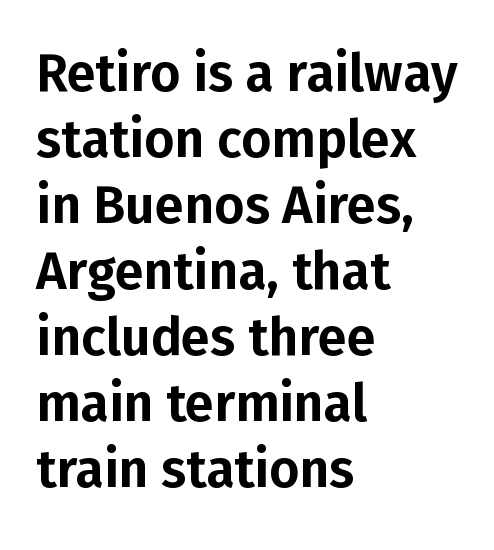
Q: Is the text italic (slanted)? A: No, it is upright.
Q: Is the typeface a serif or a sans-serif typeface? A: Sans-serif.
Q: Is the text underlined? A: No.
Q: How is the paragraph aligned? A: Left-aligned.
Q: Is the spacing between letters normal or unusually wide? A: Normal.
Q: Is the spacing between lines tight, normal or loose? A: Normal.
Q: Width (condensed, normal, or wide)? A: Normal.
Q: Stroke contrast? A: Low.
Q: x-height? A: Medium.
Q: Monospaced? A: No.
